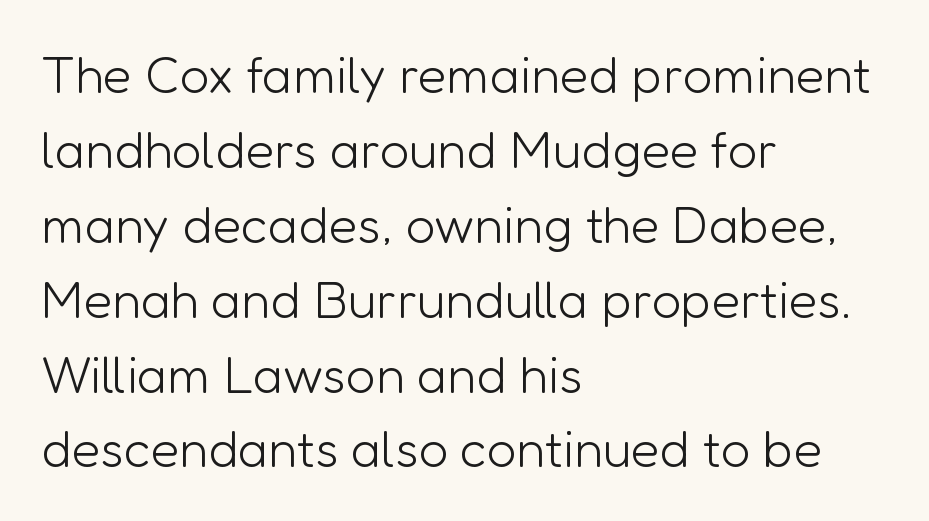
The image shows 52 px light sans-serif type, upright; set left-aligned, normal line spacing (1.44x), normal letter spacing, not underlined; low stroke contrast and a medium x-height.
